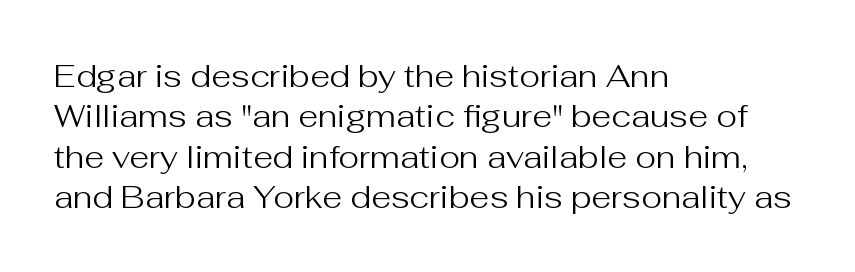
The image shows 32 px regular-weight sans-serif type, upright; set left-aligned, normal line spacing (1.26x), normal letter spacing, not underlined; medium stroke contrast and a medium x-height.
